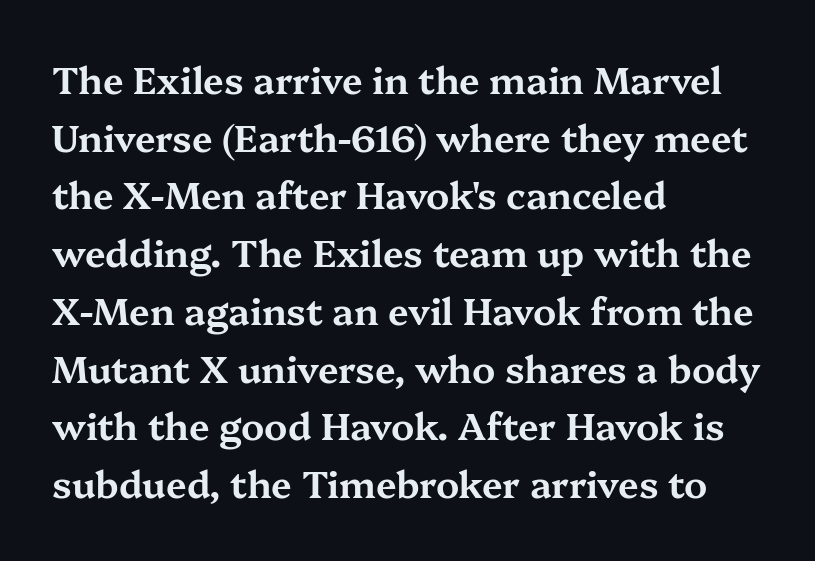
The image shows 37 px wide serif type, upright; set left-aligned, normal line spacing (1.56x), normal letter spacing, not underlined; medium stroke contrast and a medium x-height.
